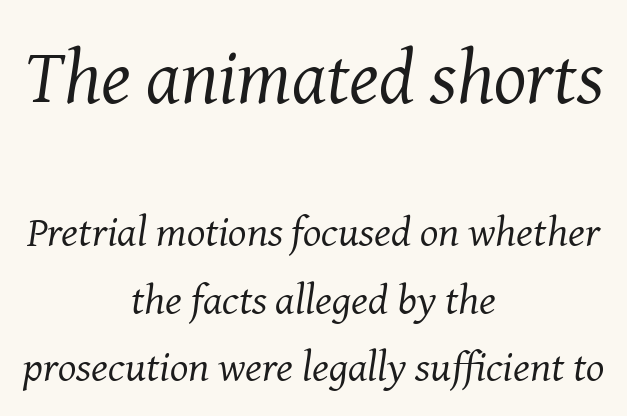
The image shows 76 px regular-weight serif type, italic (leaning right); set centered, normal line spacing (1.57x), normal letter spacing, not underlined; the first (top) block is 1.77x larger; medium stroke contrast and a medium x-height.
